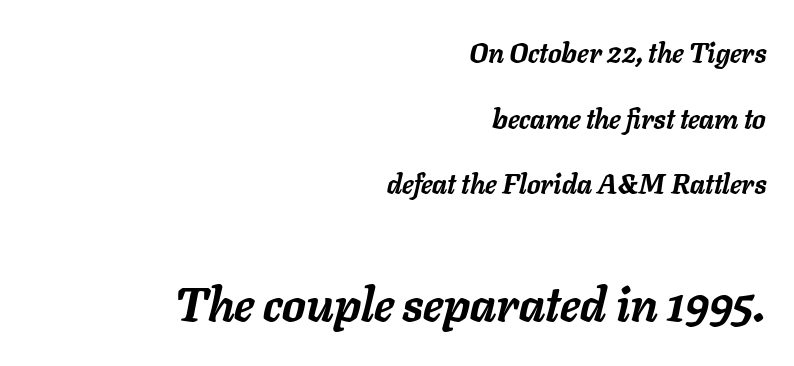
Note: smaller setting up top, larger setting below. The glyphs are unaccompanied by any horizontal stroke below them. The letters advance in unequal steps, a hallmark of proportional type. Is the block centered? No — it sits flush against the right margin. When letters slant like this, we call the style italic.
